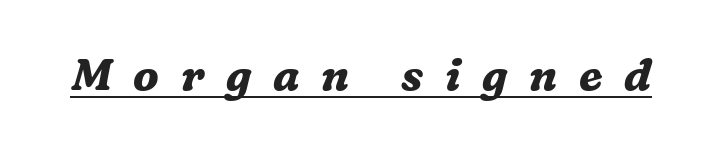
Q: Is the text bold? A: Yes.
Q: Is the text italic (slanted)? A: Yes, it leans right by about 16 degrees.
Q: Is the typeface a serif or a sans-serif typeface? A: Serif.
Q: Is the text underlined? A: Yes.
Q: Is the spacing between letters normal or unusually wide? A: Unusually wide.
Q: Width (condensed, normal, or wide)? A: Normal.
Q: Stroke contrast? A: Medium.
Q: x-height? A: Medium.
Q: Monospaced? A: No.
